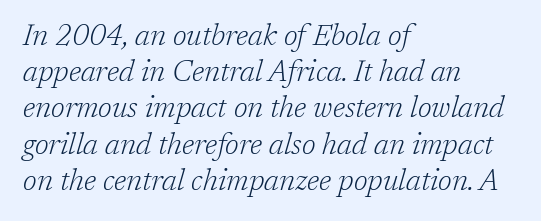
The image shows 29 px light serif type, italic (leaning right); set left-aligned, normal line spacing (1.25x), normal letter spacing, not underlined; low stroke contrast and a medium x-height.
